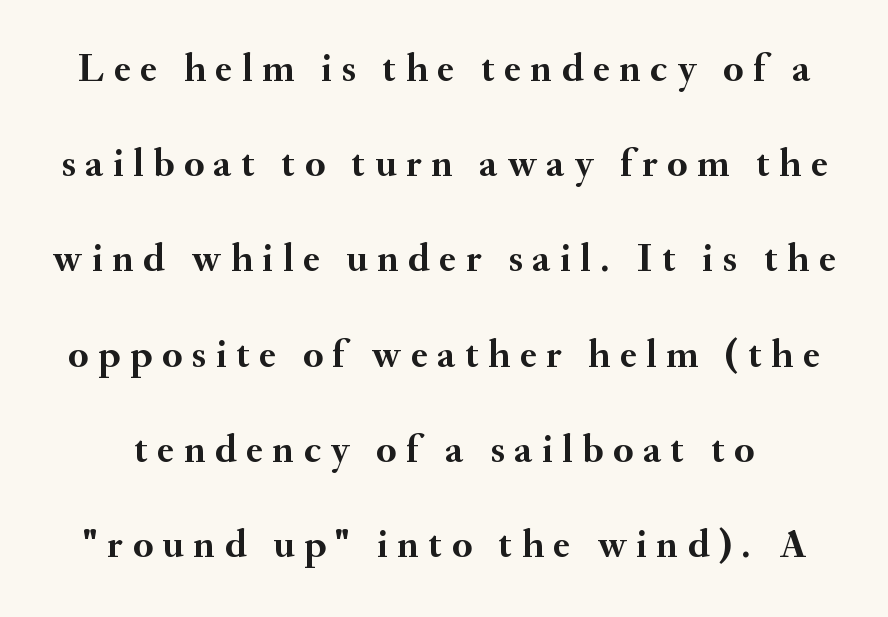
If you measured baseline to baseline, you'd find a long distance. The horizontal fit of the characters is loose and conspicuously gappy. The passage shown is typed in a proportional face where columns would drift. Bare-footed words on every line.
